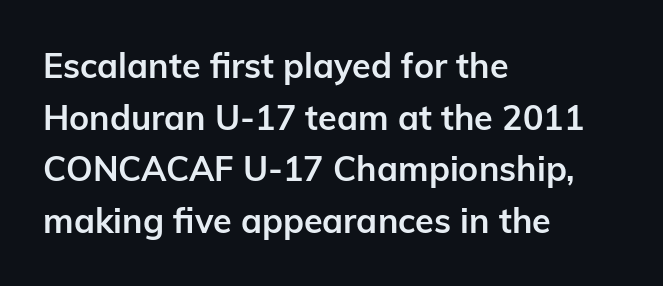
Q: Is the text bold? A: Yes.
Q: Is the text italic (slanted)? A: No, it is upright.
Q: Is the typeface a serif or a sans-serif typeface? A: Sans-serif.
Q: Is the text underlined? A: No.
Q: How is the paragraph aligned? A: Left-aligned.
Q: Is the spacing between letters normal or unusually wide? A: Normal.
Q: Is the spacing between lines tight, normal or loose? A: Normal.
Q: Width (condensed, normal, or wide)? A: Normal.
Q: Stroke contrast? A: Low.
Q: x-height? A: Medium.
Q: Monospaced? A: No.
